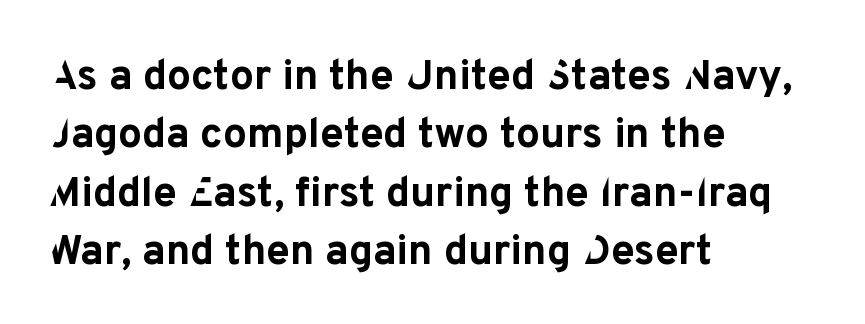
Layout note: lines flush left. This is the regular roman posture of the typeface. The leading is moderate, giving the passage an even texture. This is sans-serif lettering, the kind often seen on screens and signage. The passage shown is typed in a proportional face where columns would drift. Compared with an ordinary text face, these strokes are far heavier — a full bold.
